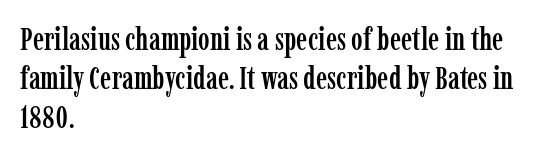
Q: Is the text italic (slanted)? A: No, it is upright.
Q: Is the typeface a serif or a sans-serif typeface? A: Serif.
Q: Is the text underlined? A: No.
Q: How is the paragraph aligned? A: Left-aligned.
Q: Is the spacing between letters normal or unusually wide? A: Normal.
Q: Is the spacing between lines tight, normal or loose? A: Normal.
Q: Width (condensed, normal, or wide)? A: Condensed.
Q: Stroke contrast? A: Low.
Q: x-height? A: Medium.
Q: Monospaced? A: No.
